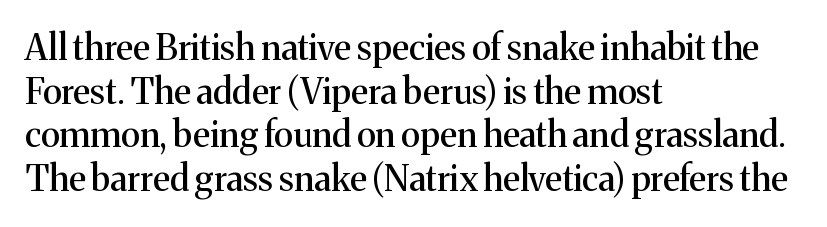
Q: Is the text italic (slanted)? A: No, it is upright.
Q: Is the typeface a serif or a sans-serif typeface? A: Serif.
Q: Is the text underlined? A: No.
Q: How is the paragraph aligned? A: Left-aligned.
Q: Is the spacing between letters normal or unusually wide? A: Normal.
Q: Is the spacing between lines tight, normal or loose? A: Normal.
Q: Width (condensed, normal, or wide)? A: Normal.
Q: Stroke contrast? A: Medium.
Q: x-height? A: Medium.
Q: Monospaced? A: No.
